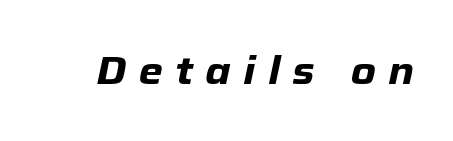
Q: Is the text bold? A: Yes.
Q: Is the text italic (slanted)? A: Yes, it leans right by about 12 degrees.
Q: Is the text underlined? A: No.
Q: Is the spacing between letters normal or unusually wide? A: Unusually wide.
Q: Width (condensed, normal, or wide)? A: Normal.
Q: Stroke contrast? A: Low.
Q: x-height? A: Medium.
Q: Monospaced? A: No.
